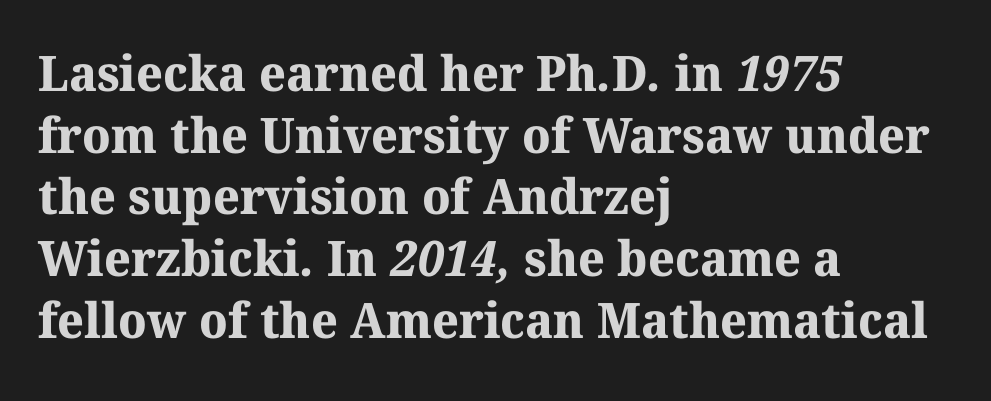
{"serif": "yes", "bold": "yes", "weight": "bold", "width": "normal", "stroke_contrast": "medium", "x_height": "medium", "monospaced": "no", "underline": "no", "align": "left", "line_spacing": "normal", "line_spacing_ratio": 1.26, "letter_spacing": "normal", "letter_spacing_em": 0.0, "glyph_px": 49}
